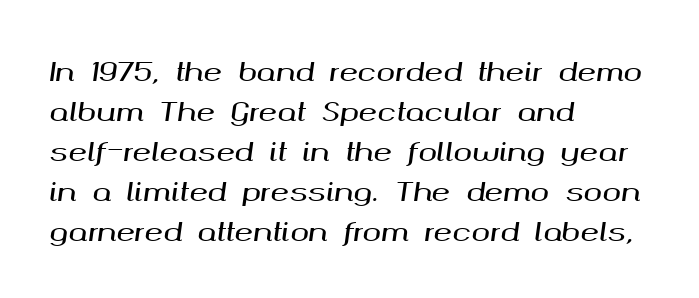
Italic? Definitely — the glyphs are oblique. Notice how descenders clear the ascenders below comfortably — that's standard leading. What stands out about the letter spacing? Nothing — it is the standard amount. The setting favours the left margin, as ordinary paragraphs usually do. Words float on clear page, feet unadorned.
